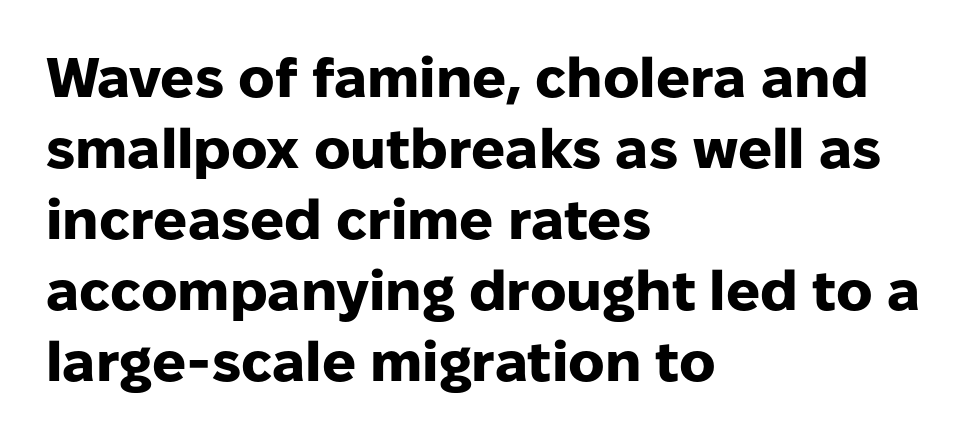
These lines stack with their left ends in a neat column. Unmarked baselines from the first word to the last. This sample uses a sans-serif face. These words are printed bold, with thick strokes throughout. Nothing unusual about the tracking: characters are spaced as the font intends.
